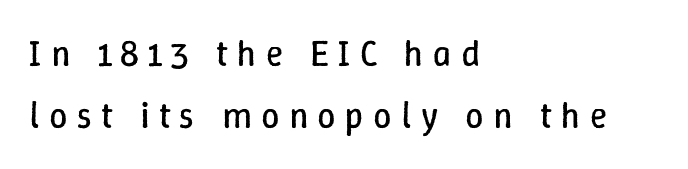
Each word looks stretched out because of the extra space between its letters. The lines are quadded left. A quiet, ordinary-to-light weight characterises the typeface. This sample has the flowing, uneven cadence of proportional lettering. A typesetter would mark this as roman, not italic. Check under the words: just untouched page.
